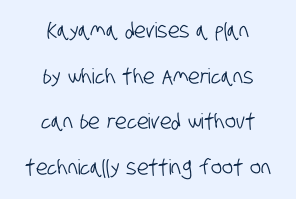
Q: Is the text underlined? A: No.
Q: How is the paragraph aligned? A: Centered.
Q: Is the spacing between letters normal or unusually wide? A: Normal.
Q: Is the spacing between lines tight, normal or loose? A: Loose.
